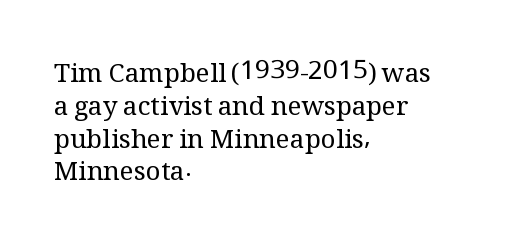
The image shows 26 px text type, upright; set left-aligned, normal line spacing (1.26x), normal letter spacing, not underlined.
